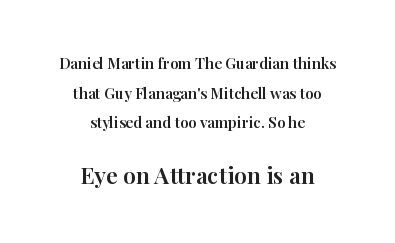
The image shows 23 px text type, upright; set centered, loose line spacing (1.98x), normal letter spacing, not underlined; the second (bottom) block is 1.53x larger.
